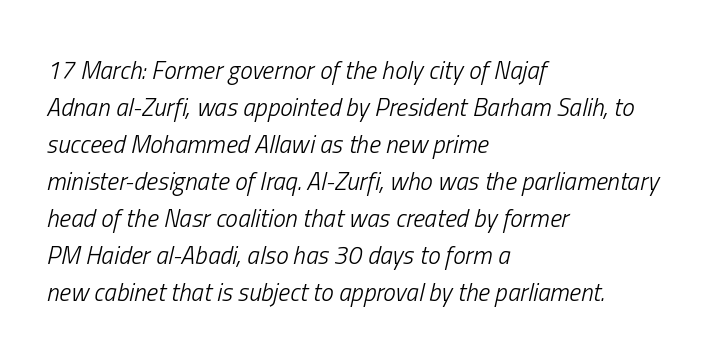
Q: Is the text bold? A: No.
Q: Is the text italic (slanted)? A: Yes, it leans right by about 13 degrees.
Q: Is the text underlined? A: No.
Q: How is the paragraph aligned? A: Left-aligned.
Q: Is the spacing between letters normal or unusually wide? A: Normal.
Q: Is the spacing between lines tight, normal or loose? A: Normal.
